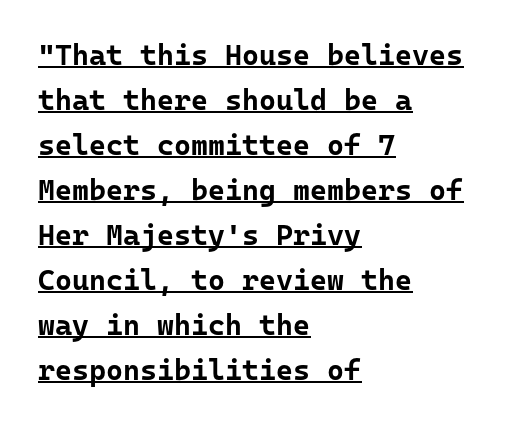
{"serif": "no", "italic": "no", "bold": "yes", "weight": "bold", "width": "normal", "stroke_contrast": "low", "x_height": "medium", "underline": "yes", "align": "left", "line_spacing": "normal", "line_spacing_ratio": 1.55, "letter_spacing": "normal", "letter_spacing_em": 0.0, "glyph_px": 29}
